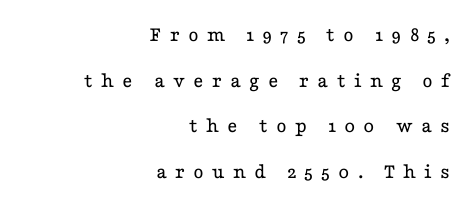
There is plenty of visible air inserted between adjacent glyphs. Line endings align vertically; line beginnings do not. These lines were composed using upright roman letters. Check the space under the baseline: it is left empty. Stems here are at most as thick as an everyday book face.
